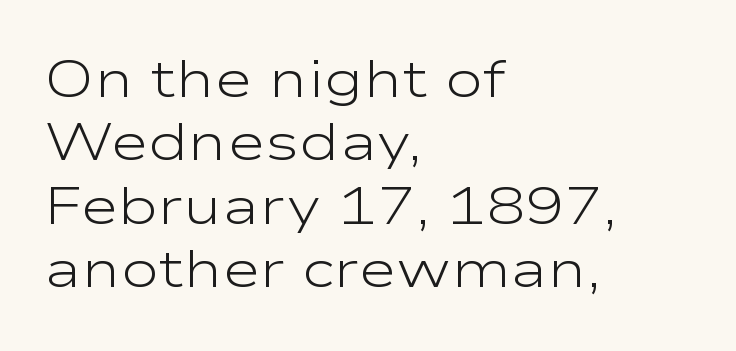
{"serif": "no", "italic": "no", "bold": "no", "weight": "light", "width": "wide", "stroke_contrast": "low", "x_height": "medium", "monospaced": "no", "underline": "no", "align": "left", "line_spacing_ratio": 1.22, "letter_spacing": "normal", "letter_spacing_em": 0.0, "glyph_px": 52}
